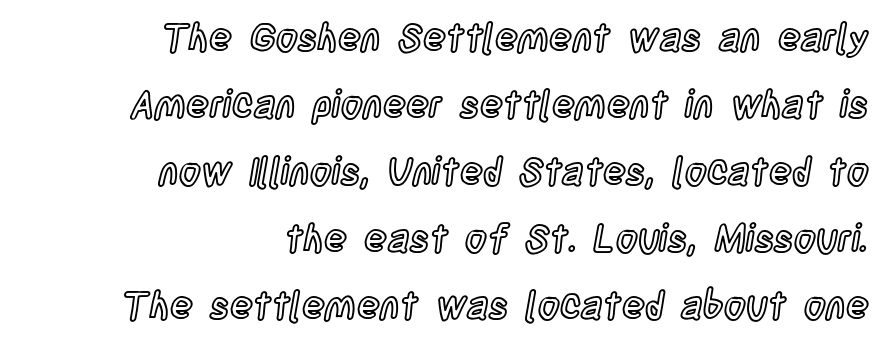
The rendering uses natural spacing where letterforms have individual widths. The text block is weighted toward the right margin, trailing off unevenly leftward. Underlining? Definitely not there.
